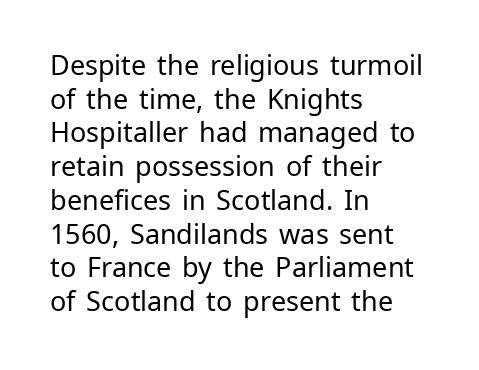
{"italic": "no", "bold": "no", "underline": "no", "align": "left", "line_spacing": "normal", "line_spacing_ratio": 1.25, "letter_spacing": "normal", "letter_spacing_em": 0.0, "glyph_px": 27}
